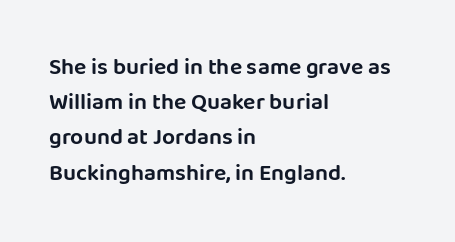
The image shows 23 px text type, upright; set left-aligned, normal line spacing (1.53x), normal letter spacing, not underlined.
